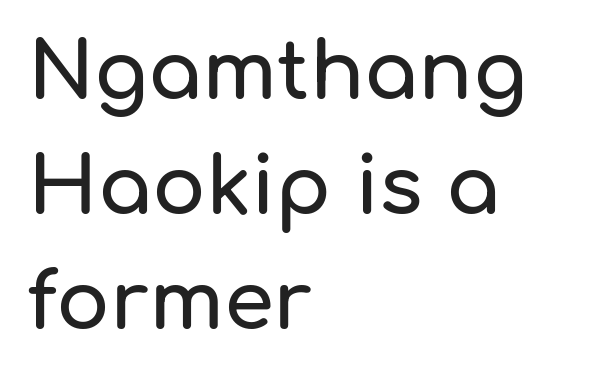
Q: Is the text italic (slanted)? A: No, it is upright.
Q: Is the typeface a serif or a sans-serif typeface? A: Sans-serif.
Q: Is the text underlined? A: No.
Q: How is the paragraph aligned? A: Left-aligned.
Q: Is the spacing between letters normal or unusually wide? A: Normal.
Q: Is the spacing between lines tight, normal or loose? A: Normal.
Q: Width (condensed, normal, or wide)? A: Normal.
Q: Stroke contrast? A: Low.
Q: x-height? A: Medium.
Q: Monospaced? A: No.
